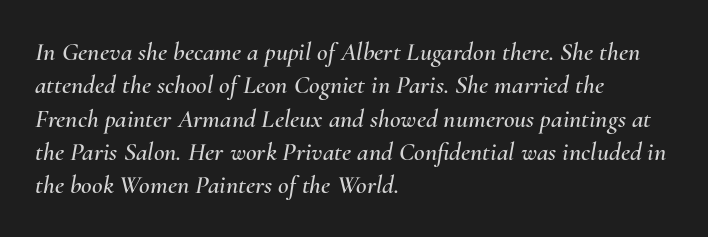
The axis of the letterforms is tilted away from vertical. A normal amount of white space separates one row of letters from the next. This rendering features lettering with no underline. Horizontal alignment here is leftward, the default for most running prose.
